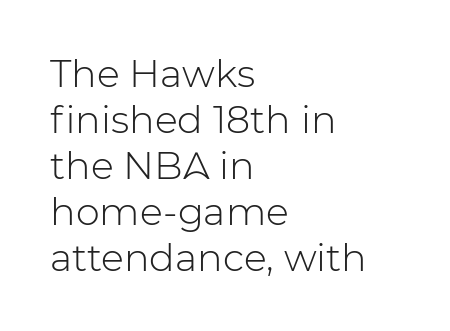
Spacing between characters is what you'd get straight out of the box. A typesetter would label this face a sans. Is this a fixed-width face? No — the glyphs have proportional, varying widths. Nothing heavy about these letters — not bold at all.
